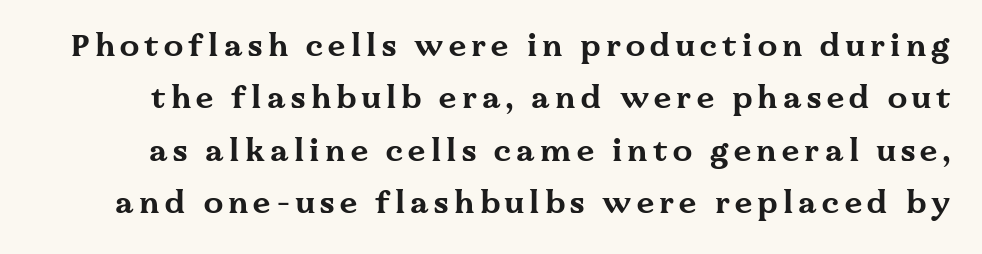
Q: Is the text bold? A: Yes.
Q: Is the text italic (slanted)? A: No, it is upright.
Q: Is the typeface a serif or a sans-serif typeface? A: Serif.
Q: Is the text underlined? A: No.
Q: Is the spacing between lines tight, normal or loose? A: Normal.
Q: Width (condensed, normal, or wide)? A: Wide.
Q: Stroke contrast? A: Medium.
Q: x-height? A: Medium.
Q: Monospaced? A: No.
